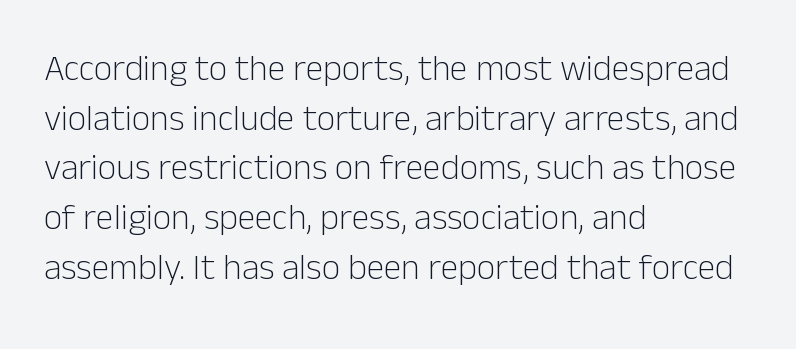
The image shows 36 px light sans-serif type, upright; set left-aligned, normal line spacing (1.38x), normal letter spacing, not underlined; low stroke contrast and a medium x-height.
